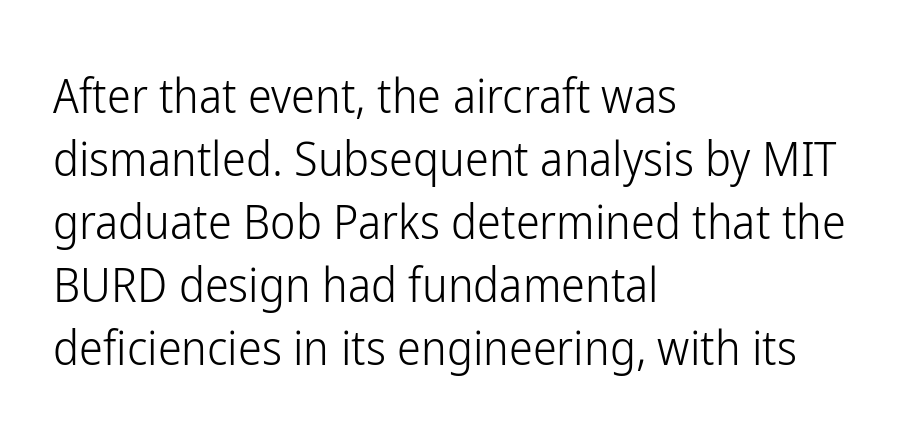
The face used here is proportionally spaced, like ordinary book or web type. Where is the straight margin? On the left. Nobody drew a line under any word here. I'd call this a sans setting — the letters go barefoot.
